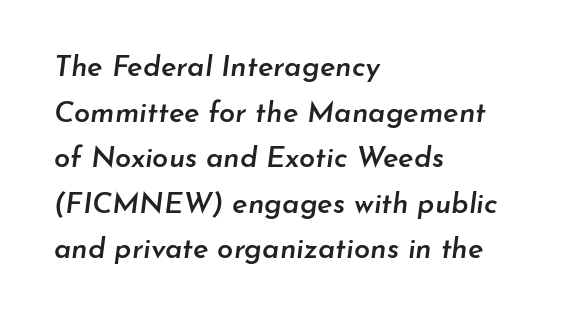
The face used here is a semibold: visibly heavier than regular, lighter than bold. If you drew a ruler down the left edge, every line would touch it. Proportional: the letters do not fall into vertical columns. Has an underline been added? It has not. This rendering leaves character spacing at its baseline value. The font's italic variant was chosen for this text.
